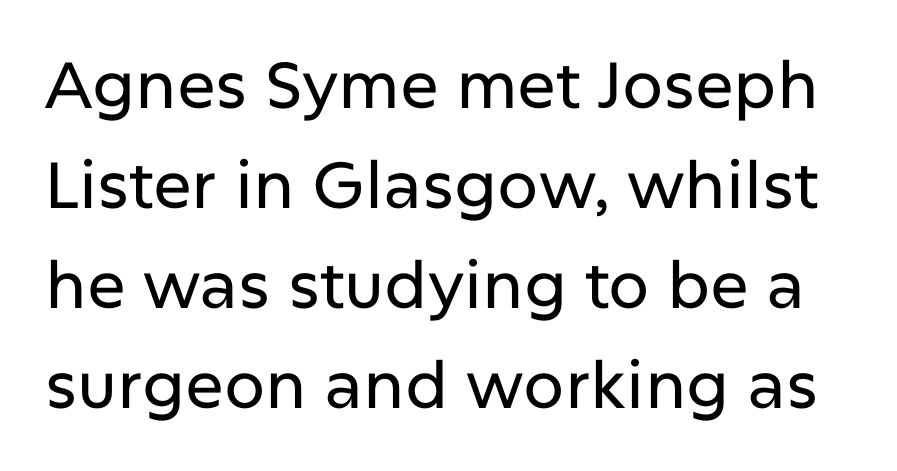
{"serif": "no", "italic": "no", "width": "normal", "stroke_contrast": "low", "x_height": "medium", "monospaced": "no", "underline": "no", "line_spacing": "normal", "line_spacing_ratio": 1.54, "letter_spacing": "normal", "letter_spacing_em": 0.0, "glyph_px": 65}
